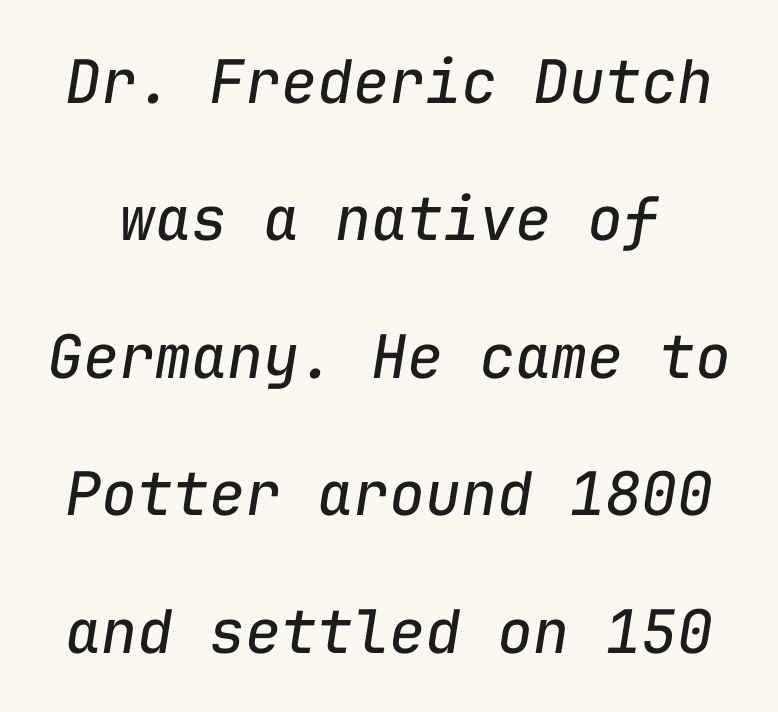
Q: Is the text bold? A: No.
Q: Is the text italic (slanted)? A: Yes, it leans right by about 9 degrees.
Q: Is the text underlined? A: No.
Q: Is the spacing between letters normal or unusually wide? A: Normal.
Q: Is the spacing between lines tight, normal or loose? A: Loose.
Q: Width (condensed, normal, or wide)? A: Normal.
Q: Stroke contrast? A: Low.
Q: x-height? A: Medium.
Q: Monospaced? A: Yes.
